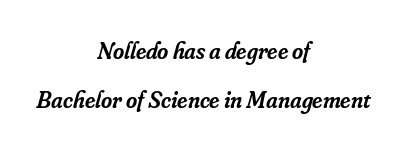
Q: Is the text bold? A: Semi-bold.
Q: Is the text italic (slanted)? A: Yes, it leans right by about 16 degrees.
Q: Is the text underlined? A: No.
Q: How is the paragraph aligned? A: Centered.
Q: Is the spacing between letters normal or unusually wide? A: Normal.
Q: Is the spacing between lines tight, normal or loose? A: Loose.
